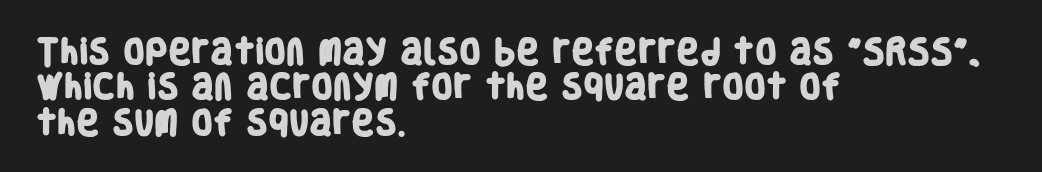
Q: Is the text bold? A: Yes.
Q: Is the typeface a serif or a sans-serif typeface? A: Sans-serif.
Q: Is the text underlined? A: No.
Q: How is the paragraph aligned? A: Left-aligned.
Q: Is the spacing between letters normal or unusually wide? A: Normal.
Q: Is the spacing between lines tight, normal or loose? A: Normal.
Q: Width (condensed, normal, or wide)? A: Condensed.
Q: Stroke contrast? A: Low.
Q: x-height? A: Large.
Q: Monospaced? A: No.
